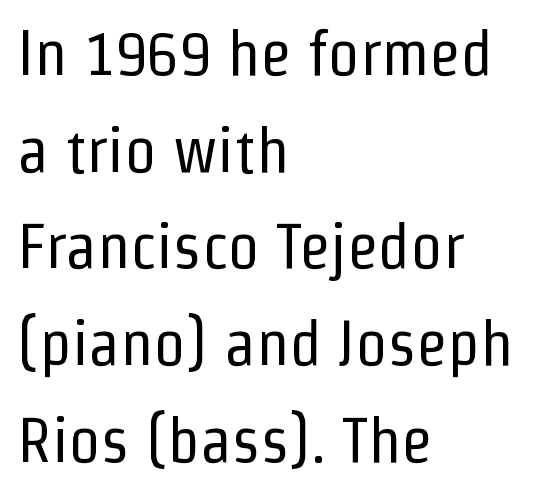
Decoration check: the copy has no underline. Character widths vary here, with narrow letters taking less room than wide ones. One glance says typical: line gaps are just what's usual. Line starts are locked; line ends wander.
